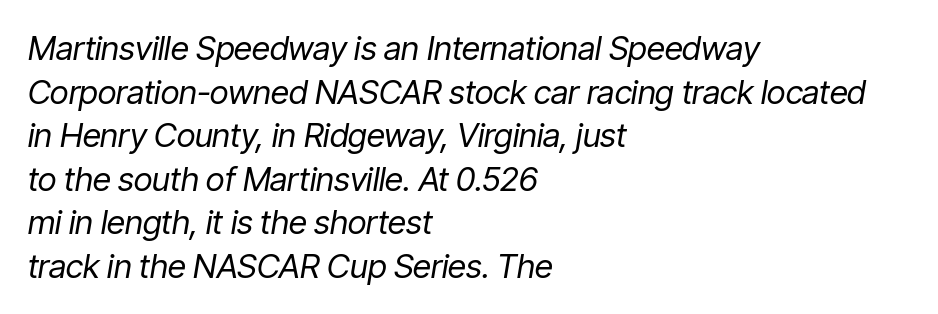
The image shows 33 px regular-weight, condensed type, italic (leaning right); set left-aligned, normal line spacing (1.32x), normal letter spacing, not underlined; low stroke contrast and a medium x-height.
